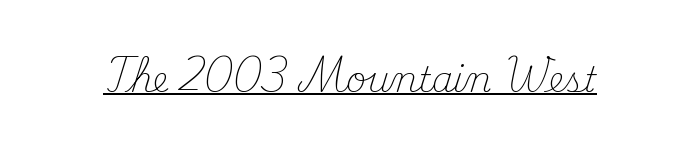
Font category for this specimen: serif. Weight: not bold — regular or lighter. Spacing verdict: proportional, widths tailored to each character. Inter-character spacing is left at the font's built-in metrics. The rendered words wear a rule along their underside.
